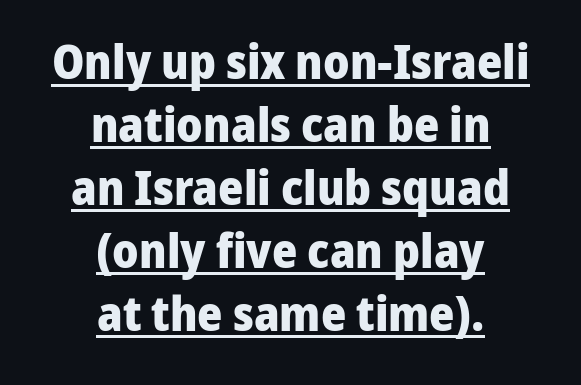
{"serif": "no", "italic": "no", "bold": "yes", "weight": "heavy", "width": "normal", "stroke_contrast": "low", "x_height": "medium", "monospaced": "no", "underline": "yes", "align": "center", "line_spacing": "normal", "line_spacing_ratio": 1.31, "letter_spacing": "normal", "letter_spacing_em": 0.0, "glyph_px": 48}
